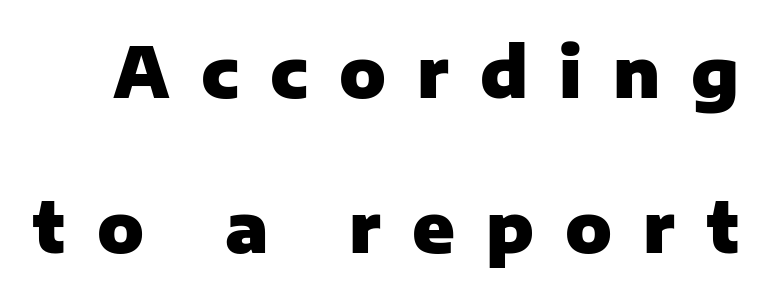
The image shows 69 px heavy sans-serif type, upright; set loose line spacing (2.24x), unusually wide letter spacing (+0.45 em), not underlined; low stroke contrast and a medium x-height.
